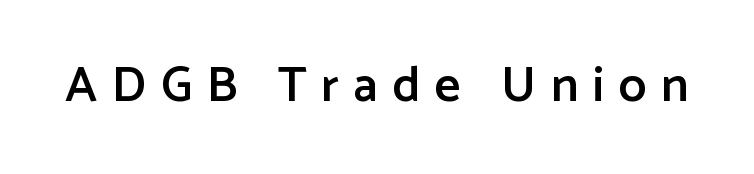
{"serif": "no", "italic": "no", "bold": "semi", "weight": "semibold", "width": "normal", "stroke_contrast": "low", "x_height": "medium", "monospaced": "no", "underline": "no", "letter_spacing": "wide", "letter_spacing_em": 0.29, "glyph_px": 50}
